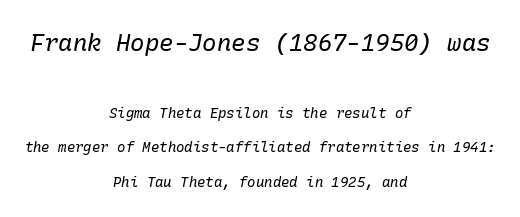
Stems here are at most as thick as an everyday book face. Each new line begins a long way beneath the previous one. Honestly, there is no underline to notice here at all. The rag falls on both sides of this text block equally. Tracking here is standard; glyphs follow each other at the usual distance.
